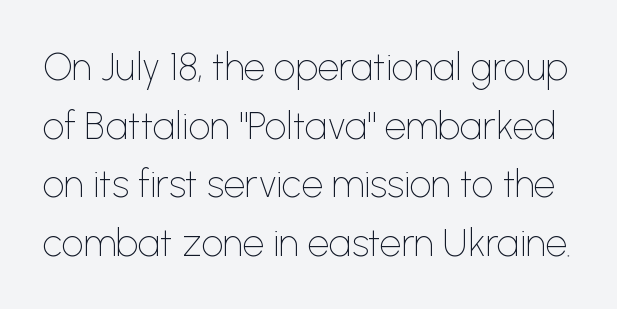
The image shows 38 px thin sans-serif type, upright; set normal line spacing (1.54x), normal letter spacing, not underlined; low stroke contrast and a medium x-height.
